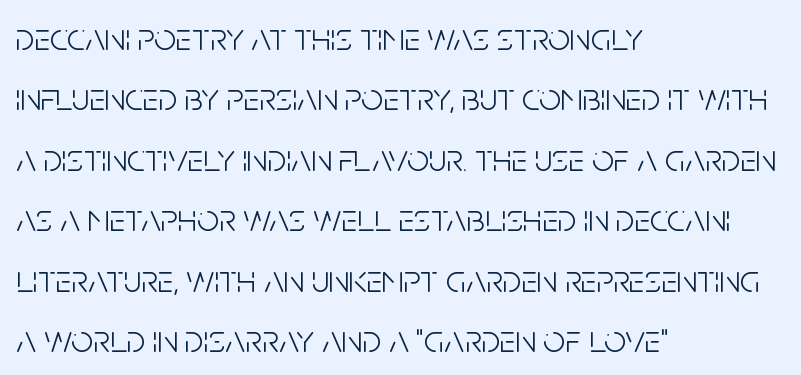
Summary of vertical rhythm: regular, with standard interline spacing. Students, note that the glyphs here touch the page at normal intervals. Spacing verdict: proportional, widths tailored to each character. The face used here is a sans, in the tradition of grotesques and geometrics. Letters rest on an invisible, unmarked baseline. Every row of glyphs begins at an identical x-position on the left.
